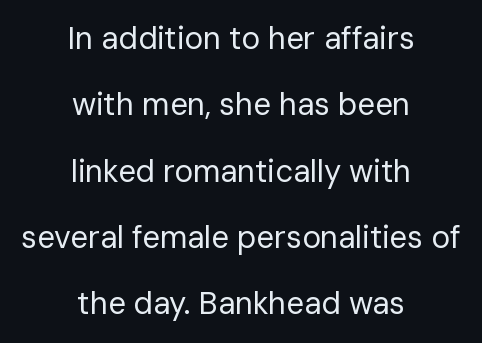
Quick note: not italic, upright. The designer went with a sans here, leaving each stem footless. Tracking value appears to be zero — textbook default spacing. Looks like regular typesetting: each glyph gets only the width it needs. This block would shrink considerably if given ordinary leading; it's expanded now.
